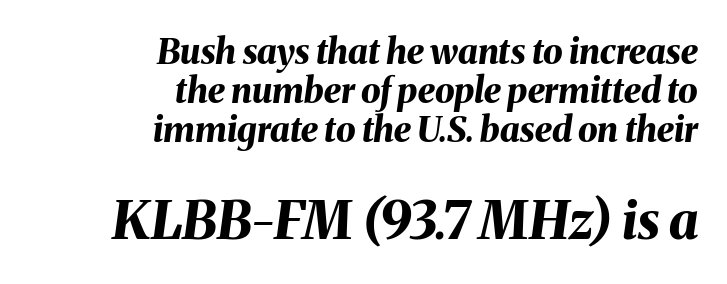
The setting favours the right margin, as signatures and pull-quotes sometimes do. Varying glyph widths throughout — classic text-font behaviour. The following chunk of copy outweighs the initial chunk in type size. Characters follow at the spacing the type designer built in.
